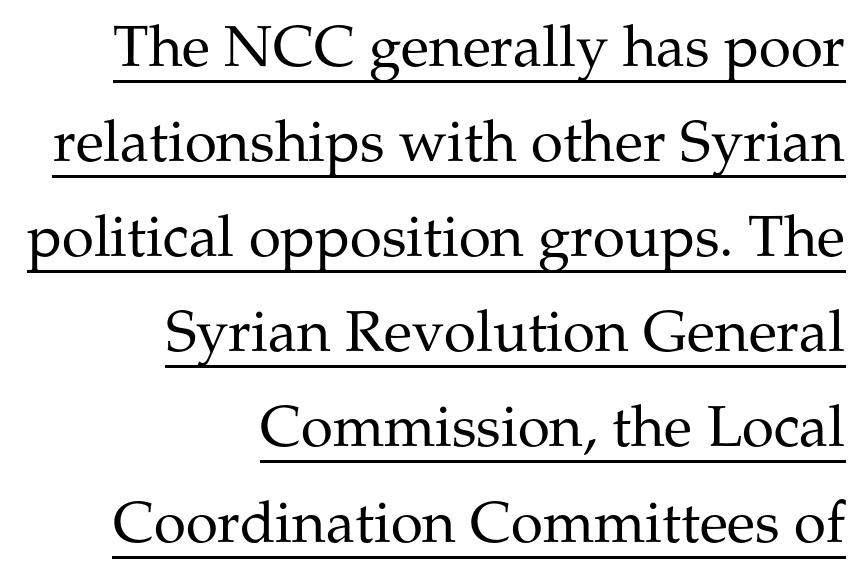
The line texture is even and compact thanks to regular tracking. Is this a fixed-width face? No — the glyphs have proportional, varying widths. A light-to-regular cut is what we see here. The rendering uses the underline text-decoration. Each new line begins a customary step beneath the previous one.
